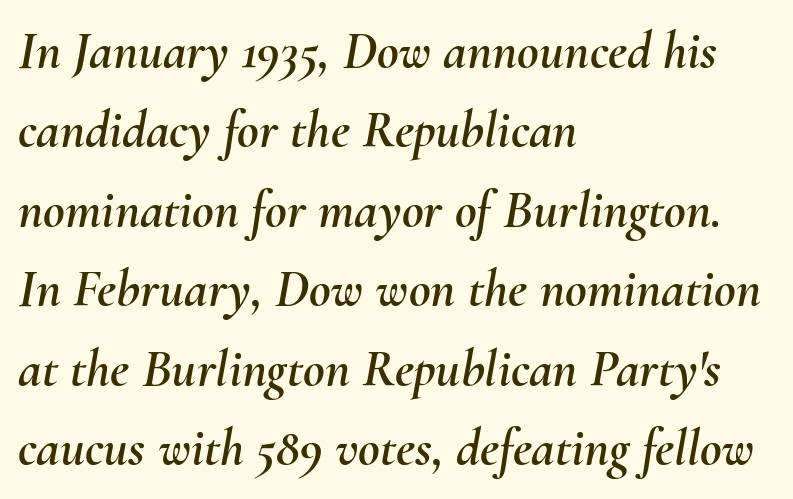
{"italic": "yes", "lean": "right", "slant_degrees": 10, "width": "normal", "stroke_contrast": "medium", "x_height": "small", "monospaced": "no", "underline": "no", "align": "left", "line_spacing": "normal", "line_spacing_ratio": 1.5, "letter_spacing": "normal", "letter_spacing_em": 0.0, "glyph_px": 53}
